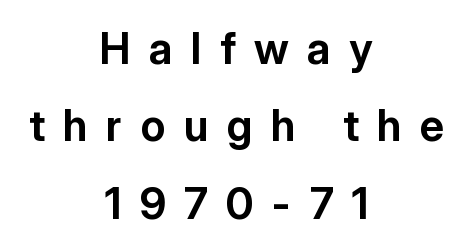
The image shows 43 px bold sans-serif type, upright; set centered, line spacing 1.8x, unusually wide letter spacing (+0.43 em), not underlined; low stroke contrast and a medium x-height.
